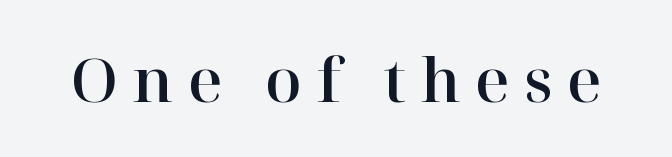
Q: Is the text italic (slanted)? A: No, it is upright.
Q: Is the typeface a serif or a sans-serif typeface? A: Serif.
Q: Is the text underlined? A: No.
Q: Is the spacing between letters normal or unusually wide? A: Unusually wide.
Q: Width (condensed, normal, or wide)? A: Normal.
Q: Stroke contrast? A: High.
Q: x-height? A: Medium.
Q: Monospaced? A: No.
